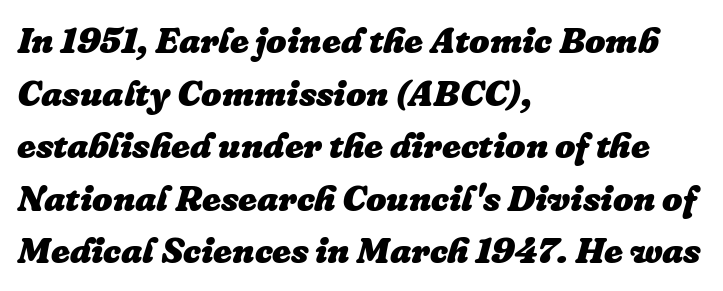
{"italic": "yes", "lean": "right", "slant_degrees": 16, "bold": "yes", "weight": "heavy", "width": "normal", "stroke_contrast": "low", "x_height": "medium", "monospaced": "no", "underline": "no", "align": "left", "line_spacing": "normal", "line_spacing_ratio": 1.46, "letter_spacing": "normal", "letter_spacing_em": 0.0, "glyph_px": 36}
